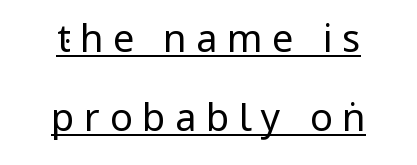
Ink coverage per letter is moderate at most. Honestly, the rows look like they've been pulled way apart. The glyphs are accompanied by a horizontal stroke just below them. Inter-character spacing is expanded well beyond the font's built-in metrics. Check where the strokes stop: nothing finishes them off — pure sans. Do the letters lean? They stand straight.
